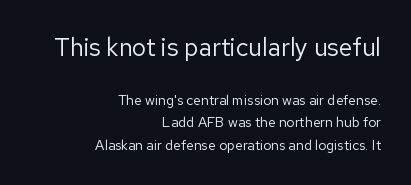
{"italic": "no", "bold": "no", "underline": "no", "align": "right", "line_spacing": "normal", "line_spacing_ratio": 1.6, "letter_spacing": "normal", "letter_spacing_em": 0.0, "larger_block": "first", "size_ratio": 1.79, "glyph_px": 25}
